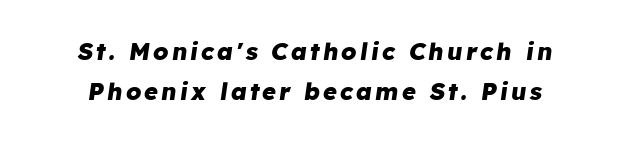
Typesetter's note: full bold, strokes at maximum text heaviness. The lettering tilts uniformly, giving the passage an italic look. Has an underline been added? It has not. Students, observe: this is what conventionally led text looks like.
